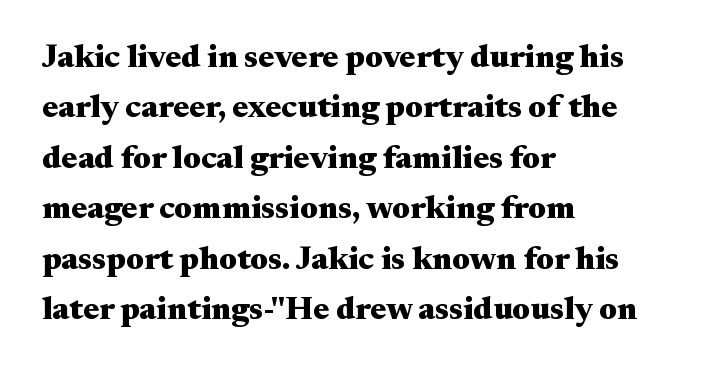
Q: Is the text bold? A: Yes.
Q: Is the text italic (slanted)? A: No, it is upright.
Q: Is the typeface a serif or a sans-serif typeface? A: Serif.
Q: Is the text underlined? A: No.
Q: How is the paragraph aligned? A: Left-aligned.
Q: Is the spacing between letters normal or unusually wide? A: Normal.
Q: Is the spacing between lines tight, normal or loose? A: Normal.
Q: Width (condensed, normal, or wide)? A: Wide.
Q: Stroke contrast? A: Medium.
Q: x-height? A: Small.
Q: Monospaced? A: No.
